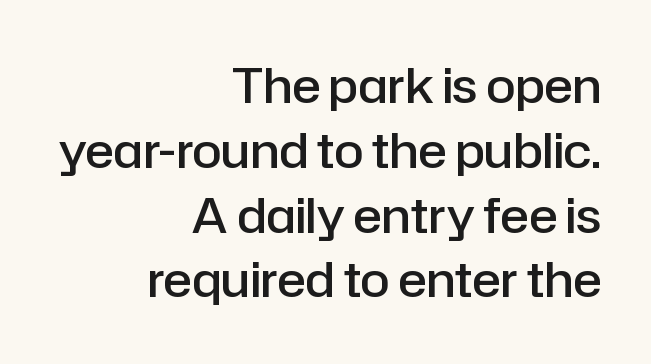
{"serif": "no", "italic": "no", "bold": "semi", "weight": "semibold", "width": "normal", "stroke_contrast": "low", "x_height": "medium", "monospaced": "no", "underline": "no", "align": "right", "line_spacing": "normal", "line_spacing_ratio": 1.35, "letter_spacing": "normal", "letter_spacing_em": 0.0, "glyph_px": 48}
